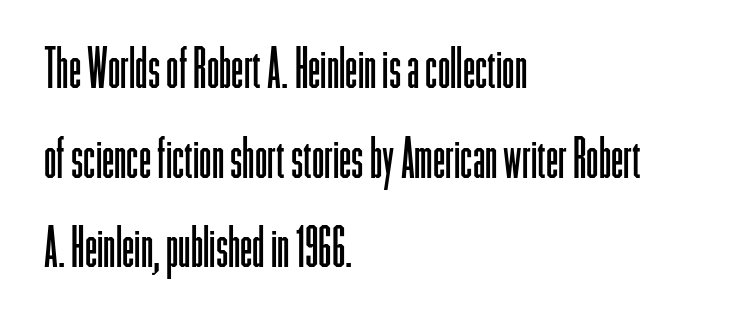
The image shows 56 px light, condensed sans-serif type, upright; set left-aligned, normal line spacing (1.6x), normal letter spacing, not underlined; low stroke contrast and a medium x-height.
